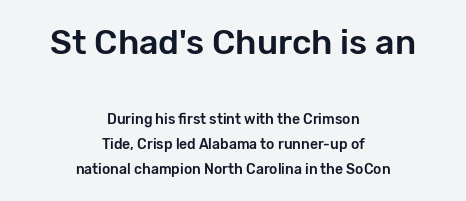
Spacing between characters is what you'd get straight out of the box. Beneath every word, the page is bare. A typesetter would call this proportional, since set widths differ per character. Typesetter's note — upper block bumped up in size, lower block left smaller. The passage shown is typeset with a sans-serif family.
